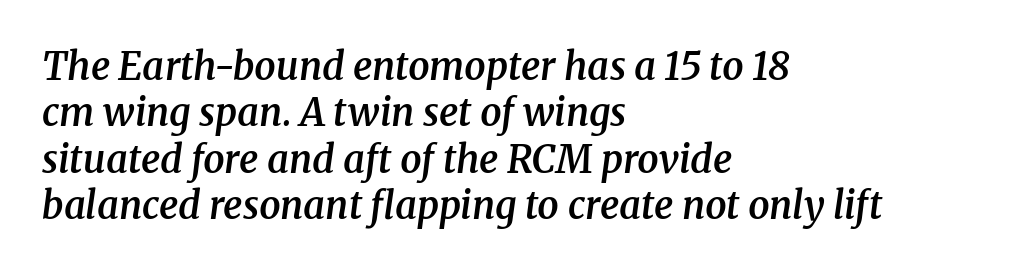
{"serif": "yes", "italic": "yes", "lean": "right", "slant_degrees": 8, "bold": "semi", "weight": "semibold", "width": "normal", "stroke_contrast": "medium", "x_height": "medium", "monospaced": "no", "underline": "no", "align": "left", "line_spacing_ratio": 1.22, "letter_spacing": "normal", "letter_spacing_em": 0.0, "glyph_px": 38}
